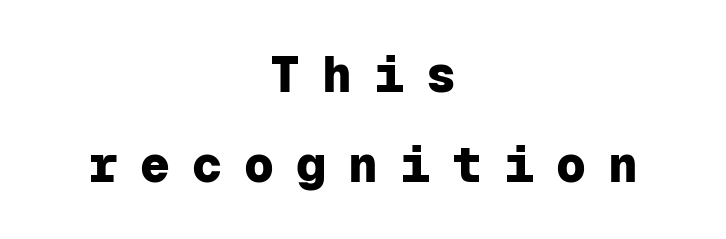
{"serif": "no", "italic": "no", "bold": "yes", "weight": "heavy", "width": "normal", "stroke_contrast": "low", "x_height": "medium", "monospaced": "yes", "underline": "no", "align": "center", "line_spacing_ratio": 1.81, "letter_spacing": "wide", "letter_spacing_em": 0.44, "glyph_px": 50}
